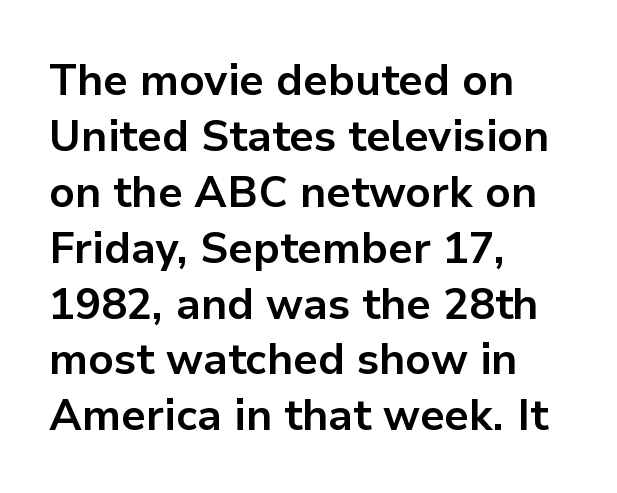
Q: Is the text bold? A: Yes.
Q: Is the text italic (slanted)? A: No, it is upright.
Q: Is the typeface a serif or a sans-serif typeface? A: Sans-serif.
Q: Is the text underlined? A: No.
Q: How is the paragraph aligned? A: Left-aligned.
Q: Is the spacing between letters normal or unusually wide? A: Normal.
Q: Is the spacing between lines tight, normal or loose? A: Normal.
Q: Width (condensed, normal, or wide)? A: Normal.
Q: Stroke contrast? A: Low.
Q: x-height? A: Medium.
Q: Monospaced? A: No.
